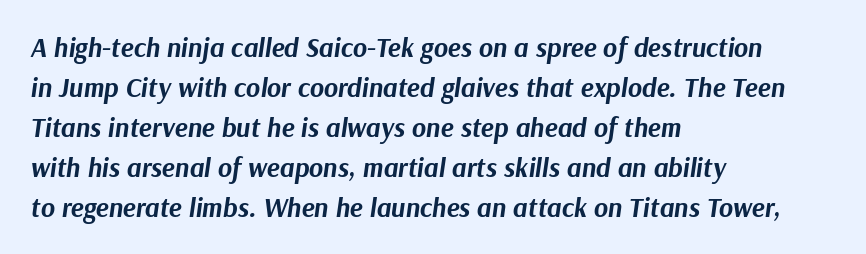
Q: Is the text bold? A: Yes.
Q: Is the text italic (slanted)? A: Yes, it leans right by about 9 degrees.
Q: Is the text underlined? A: No.
Q: How is the paragraph aligned? A: Left-aligned.
Q: Is the spacing between letters normal or unusually wide? A: Normal.
Q: Is the spacing between lines tight, normal or loose? A: Normal.
